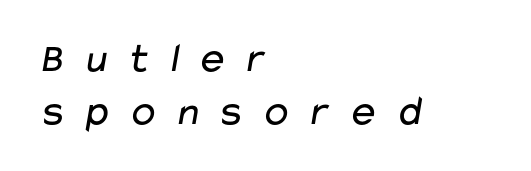
This reads as an unemphasized weight, regular at the heaviest. Compared with a centered layout, this one pins lines to the left instead. The rendering shows plain stroke endings on the letterforms — a sans-serif design. The passage shown stacks its lines at a standard gap.
